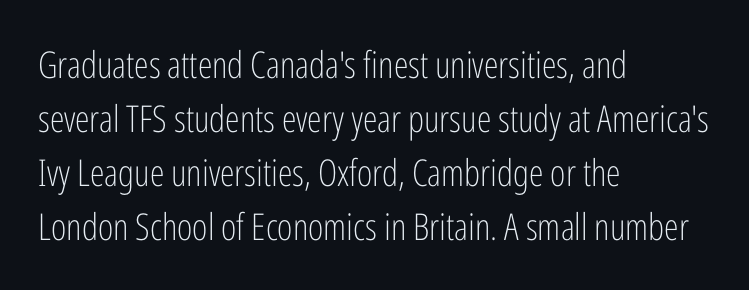
{"serif": "no", "italic": "no", "bold": "no", "weight": "light", "width": "condensed", "stroke_contrast": "low", "x_height": "medium", "monospaced": "no", "underline": "no", "align": "left", "line_spacing": "normal", "line_spacing_ratio": 1.46, "letter_spacing": "normal", "letter_spacing_em": 0.0, "glyph_px": 37}
